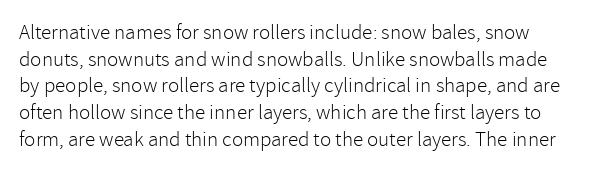
Q: Is the text bold? A: No.
Q: Is the text italic (slanted)? A: No, it is upright.
Q: Is the text underlined? A: No.
Q: Is the spacing between letters normal or unusually wide? A: Normal.
Q: Is the spacing between lines tight, normal or loose? A: Normal.
